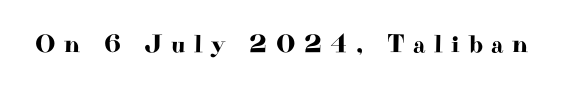
{"italic": "no", "underline": "no", "letter_spacing": "wide", "letter_spacing_em": 0.33, "glyph_px": 26}
